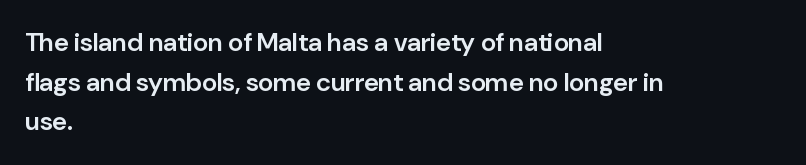
The image shows 26 px text type, upright; set left-aligned, normal line spacing (1.52x), normal letter spacing, not underlined.
